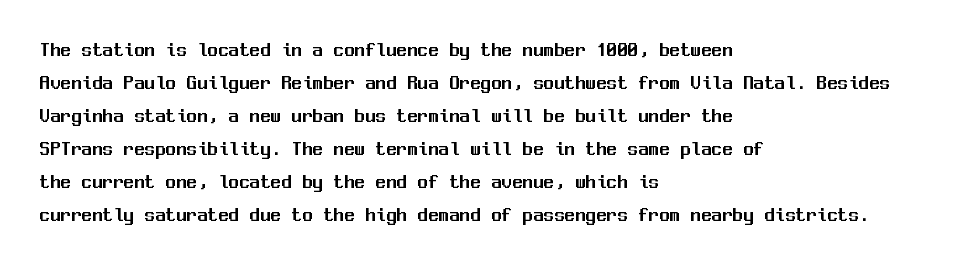
Q: Is the text italic (slanted)? A: No, it is upright.
Q: Is the text underlined? A: No.
Q: How is the paragraph aligned? A: Left-aligned.
Q: Is the spacing between letters normal or unusually wide? A: Normal.
Q: Is the spacing between lines tight, normal or loose? A: Normal.
